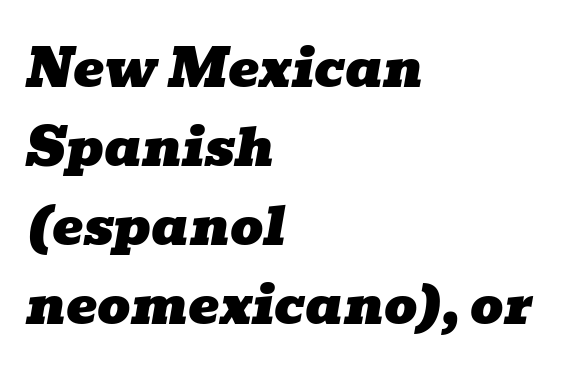
{"serif": "yes", "italic": "yes", "lean": "right", "slant_degrees": 10, "width": "wide", "stroke_contrast": "low", "x_height": "medium", "monospaced": "no", "underline": "no", "align": "left", "line_spacing": "normal", "line_spacing_ratio": 1.52, "letter_spacing": "normal", "letter_spacing_em": 0.0, "glyph_px": 52}
